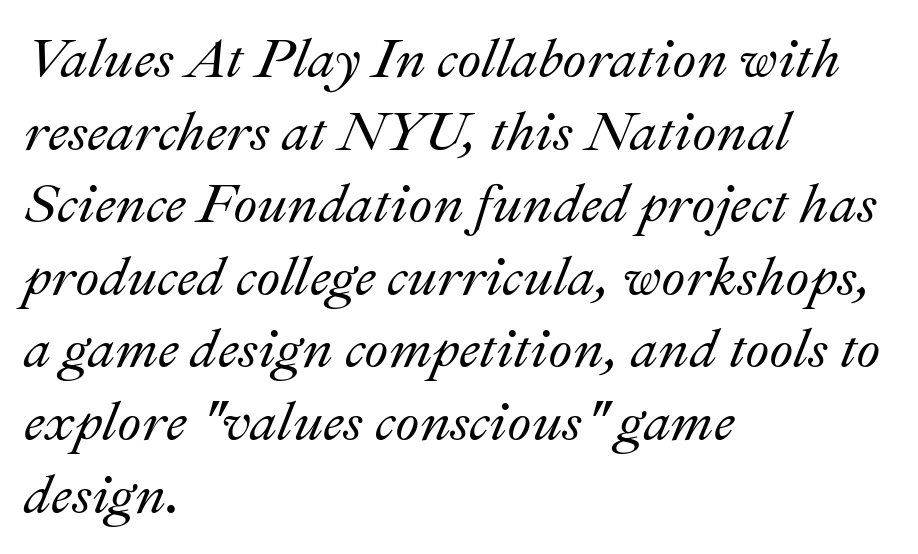
Q: Is the text italic (slanted)? A: Yes, it leans right by about 22 degrees.
Q: Is the text underlined? A: No.
Q: How is the paragraph aligned? A: Left-aligned.
Q: Is the spacing between letters normal or unusually wide? A: Normal.
Q: Is the spacing between lines tight, normal or loose? A: Normal.
Q: Width (condensed, normal, or wide)? A: Normal.
Q: Stroke contrast? A: Medium.
Q: x-height? A: Small.
Q: Monospaced? A: No.
